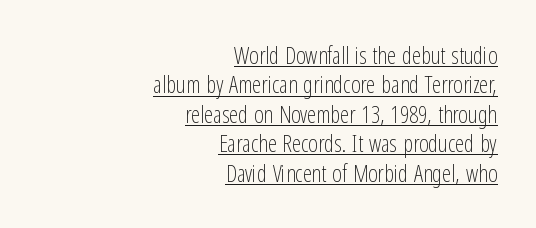
The image shows 23 px text type, upright; set right-aligned, normal line spacing (1.28x), normal letter spacing, underlined.
